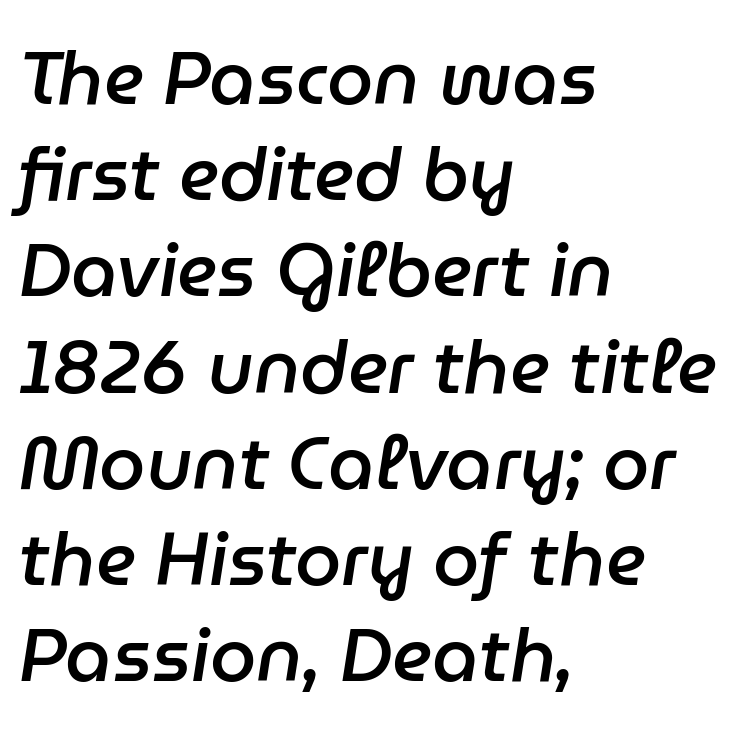
The image shows 74 px semibold type, italic (leaning right); set left-aligned, normal line spacing (1.3x), normal letter spacing, not underlined; low stroke contrast and a medium x-height.
